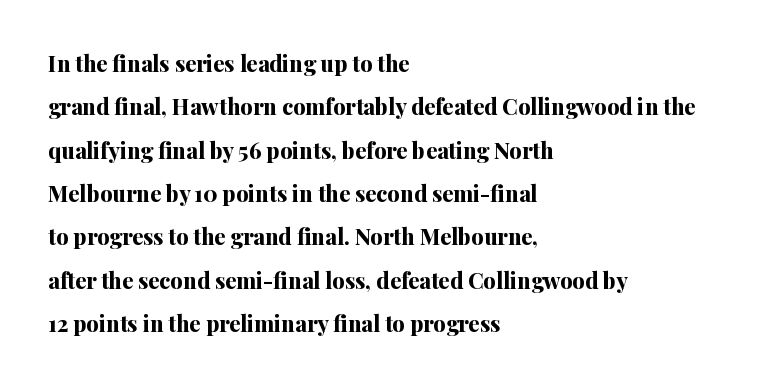
The typesetter chose a ragged-right arrangement here. Line spacing here is loose. As a designer I'd log this as weight 700, bold. Compared with typical body copy, the letter spacing here is the same. No italicization has been applied; the sample stays upright.
